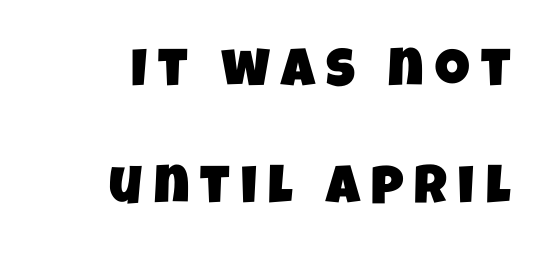
The image shows 54 px condensed sans-serif type; set loose line spacing (2.16x), unusually wide letter spacing (+0.21 em), not underlined; low stroke contrast and a large x-height.
